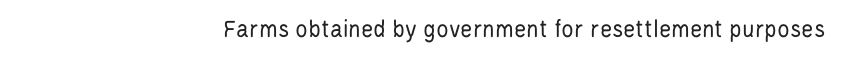
The image shows 26 px text type, upright; set right-aligned, normal letter spacing, not underlined.
